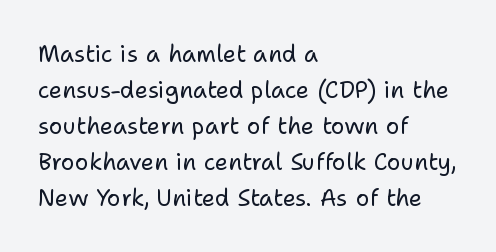
Q: Is the text bold? A: No.
Q: Is the text italic (slanted)? A: No, it is upright.
Q: Is the text underlined? A: No.
Q: How is the paragraph aligned? A: Left-aligned.
Q: Is the spacing between letters normal or unusually wide? A: Normal.
Q: Is the spacing between lines tight, normal or loose? A: Normal.
